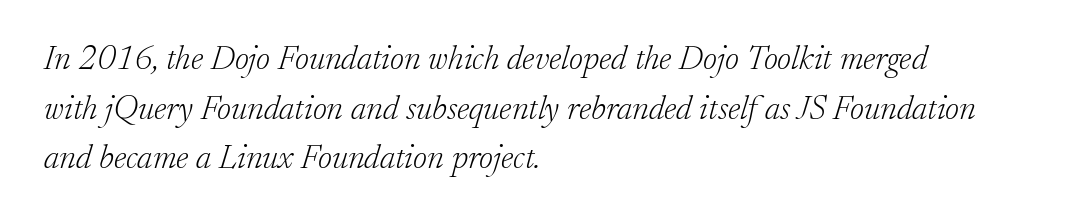
The image shows 34 px light serif type, italic (leaning right); set left-aligned, normal line spacing (1.46x), normal letter spacing, not underlined; low stroke contrast and a small x-height.
